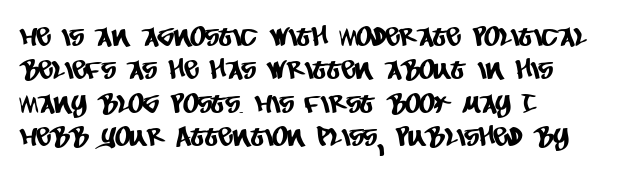
The image shows 27 px text type; set left-aligned, line spacing 1.24x, normal letter spacing, not underlined.
